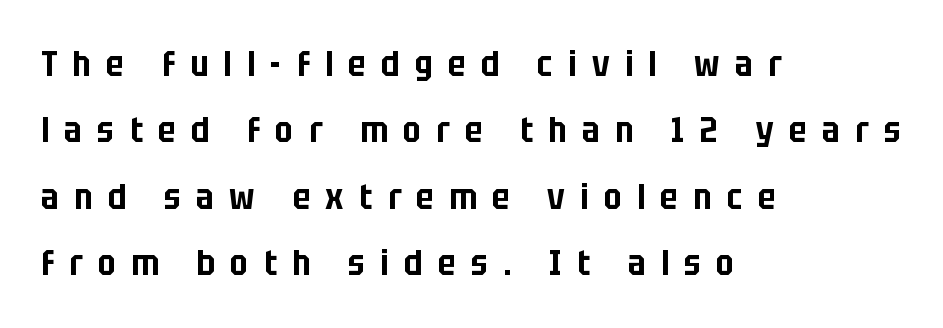
{"serif": "no", "italic": "no", "width": "condensed", "stroke_contrast": "low", "x_height": "large", "monospaced": "no", "underline": "no", "align": "left", "line_spacing": "loose", "line_spacing_ratio": 1.9, "letter_spacing": "wide", "letter_spacing_em": 0.44, "glyph_px": 35}
